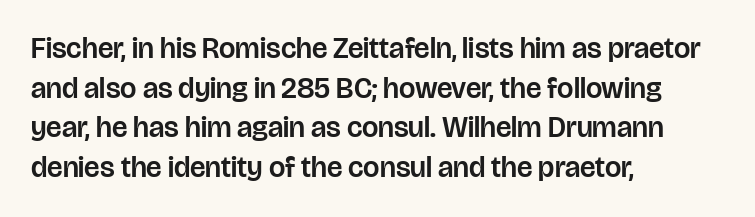
The typesetter chose a ragged-right arrangement here. Upright lettering throughout. Here the designer chose a conventional face with non-uniform glyph widths. Compared with typical body copy, the letter spacing here is the same. Each new line begins a customary step beneath the previous one. Serif or sans? Sans — the stroke terminals are bare.
